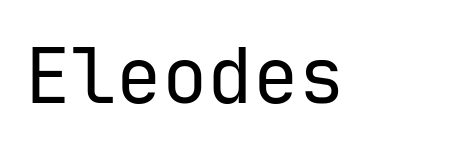
{"serif": "no", "italic": "no", "bold": "no", "weight": "regular", "width": "normal", "stroke_contrast": "low", "x_height": "medium", "monospaced": "yes", "underline": "no", "letter_spacing": "normal", "letter_spacing_em": 0.0, "glyph_px": 76}
